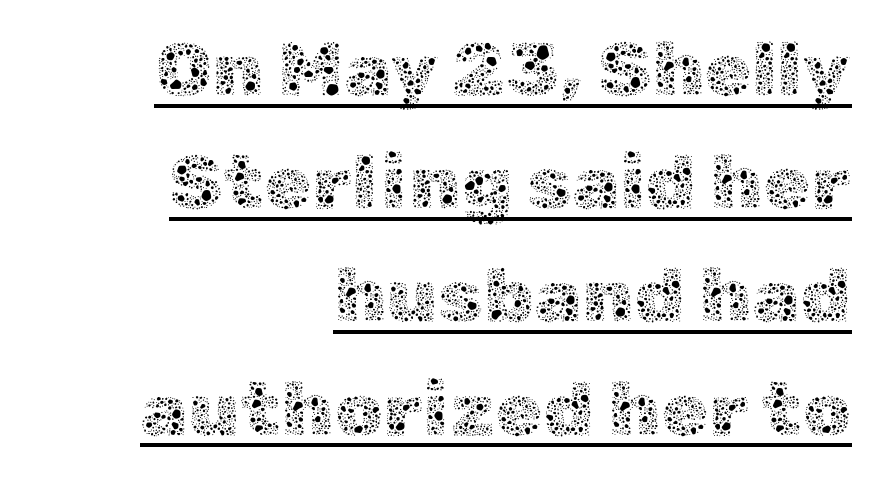
{"italic": "no", "bold": "no", "weight": "thin", "width": "normal", "x_height": "medium", "monospaced": "no", "underline": "yes", "align": "right", "line_spacing": "normal", "line_spacing_ratio": 1.47, "letter_spacing": "normal", "letter_spacing_em": 0.0, "glyph_px": 77}
